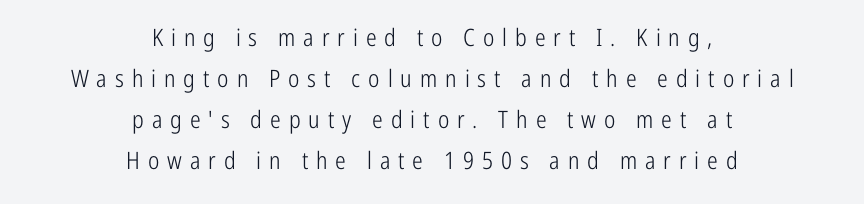
The type is letterspaced generously, with wide tracking. Teacher's note: observe the equal gaps on both sides — that is centered alignment. The words here are not underlined. Is this a heavy cut? Hardly; it is regular or lighter. The font's upright variant was chosen for this text.
